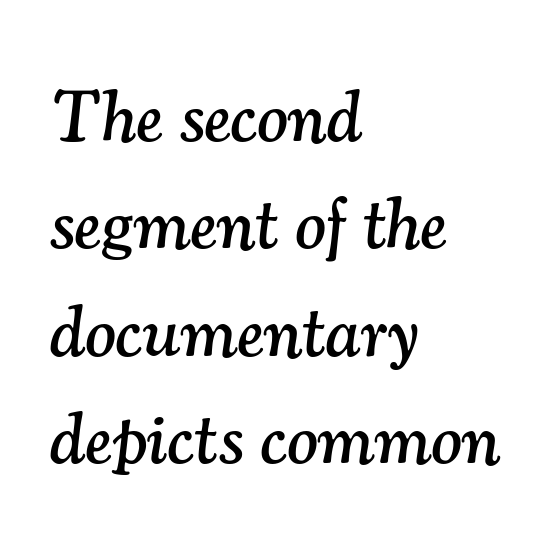
Q: Is the text italic (slanted)? A: Yes, it leans right by about 7 degrees.
Q: Is the typeface a serif or a sans-serif typeface? A: Serif.
Q: Is the text underlined? A: No.
Q: How is the paragraph aligned? A: Left-aligned.
Q: Is the spacing between letters normal or unusually wide? A: Normal.
Q: Is the spacing between lines tight, normal or loose? A: Normal.
Q: Width (condensed, normal, or wide)? A: Normal.
Q: Stroke contrast? A: Medium.
Q: x-height? A: Small.
Q: Monospaced? A: No.
